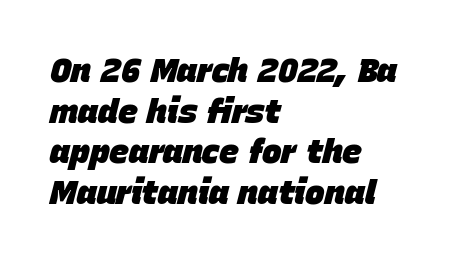
{"italic": "yes", "lean": "right", "slant_degrees": 15, "bold": "yes", "weight": "heavy", "width": "normal", "stroke_contrast": "low", "x_height": "large", "monospaced": "no", "underline": "no", "align": "left", "line_spacing_ratio": 1.23, "letter_spacing": "normal", "letter_spacing_em": 0.0, "glyph_px": 33}
